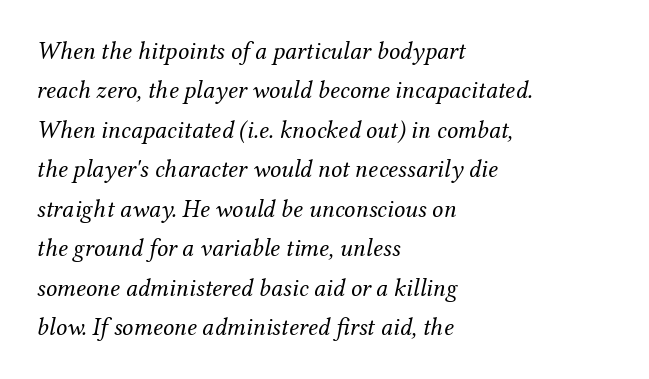
{"italic": "yes", "lean": "right", "slant_degrees": 12, "bold": "no", "underline": "no", "align": "left", "line_spacing": "normal", "line_spacing_ratio": 1.58, "letter_spacing": "normal", "letter_spacing_em": 0.0, "glyph_px": 25}
